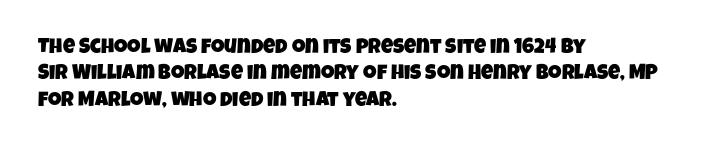
The image shows 21 px text type; set left-aligned, normal line spacing (1.26x), normal letter spacing, not underlined.
